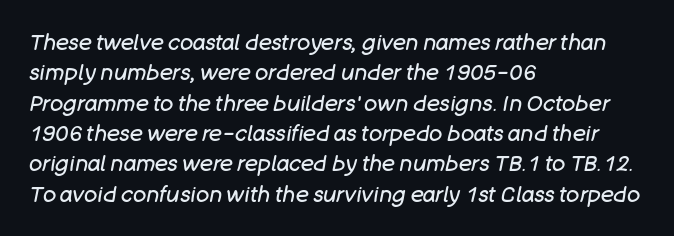
Every character sits at an angle, as italics do. Left-aligned paragraph, ragged on the right. Descenders hang freely into open space. Baseline-to-baseline distance is the conventional proportion of letter height. Does extra space separate the letters? No, they use regular spacing.
